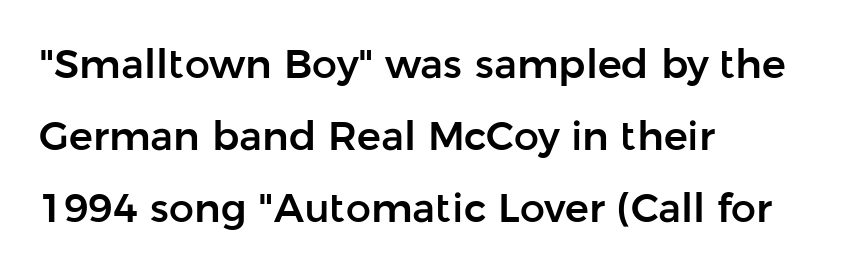
The image shows 40 px sans-serif type, upright; set left-aligned, line spacing 1.8x, normal letter spacing, not underlined; low stroke contrast and a medium x-height.
